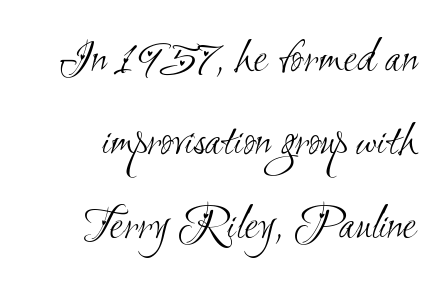
{"serif": "no", "bold": "no", "weight": "light", "width": "condensed", "stroke_contrast": "medium", "x_height": "small", "monospaced": "no", "underline": "no", "line_spacing": "normal", "line_spacing_ratio": 1.67, "letter_spacing": "normal", "letter_spacing_em": 0.0, "glyph_px": 50}
